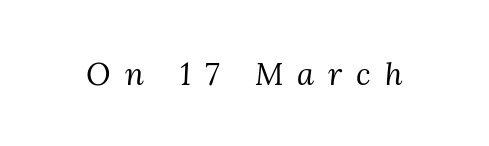
{"serif": "yes", "italic": "yes", "lean": "right", "slant_degrees": 3, "bold": "no", "weight": "regular", "width": "normal", "stroke_contrast": "medium", "x_height": "medium", "monospaced": "no", "underline": "no", "letter_spacing": "wide", "letter_spacing_em": 0.45, "glyph_px": 31}
